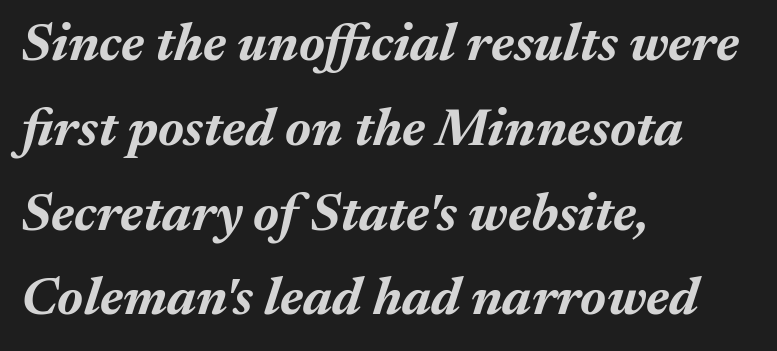
{"italic": "yes", "lean": "right", "slant_degrees": 17, "bold": "yes", "weight": "bold", "width": "normal", "stroke_contrast": "medium", "x_height": "medium", "monospaced": "no", "underline": "no", "align": "left", "line_spacing": "normal", "line_spacing_ratio": 1.6, "letter_spacing": "normal", "letter_spacing_em": 0.0, "glyph_px": 53}
